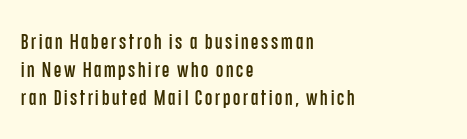
The rendering anchors every line to the left-hand side. It's the straight-up-and-down kind of type. Vertically, the passage feels balanced, rows spaced as you'd expect. Underlining? Definitely not there.
